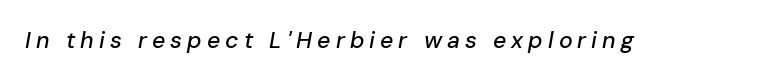
This rendering widens character spacing well past its baseline value. You can tell it's italic because the verticals aren't actually vertical. Has an underline been added? It has not.
